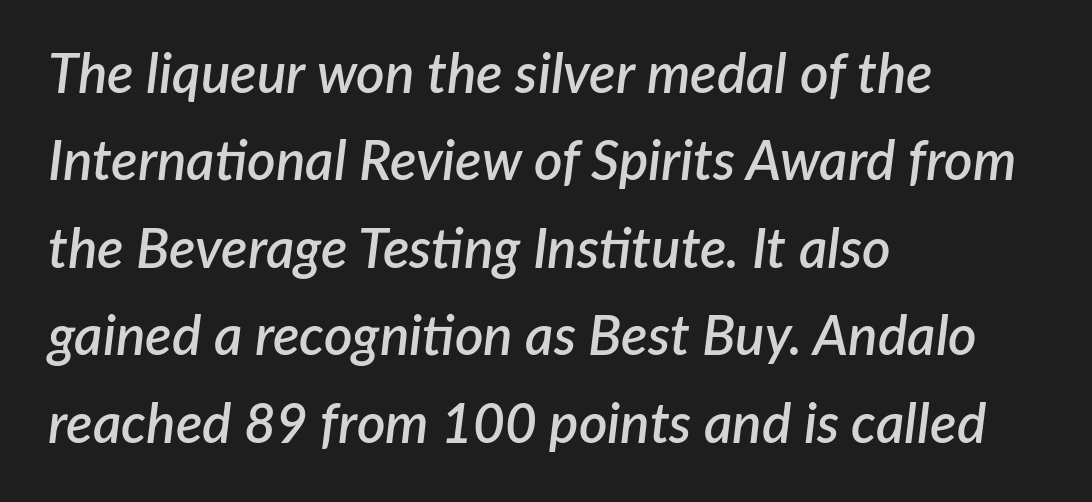
Characters follow at the spacing the type designer built in. The strip under each line holds only bare page. You could not count columns in this text — the font is proportionally spaced. The axis of the letterforms is tilted away from vertical. As a designer I'd log this as weight 600, semibold. The vertical gap from one line to the next is medium.
